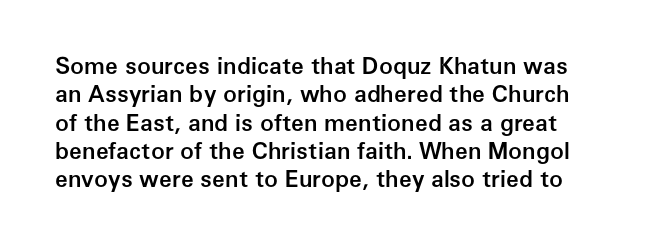
The image shows 23 px text type, upright; set line spacing 1.23x, normal letter spacing, not underlined.
